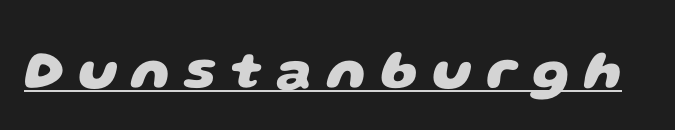
The image shows 55 px heavy, wide sans-serif type; set unusually wide letter spacing (+0.26 em), underlined; low stroke contrast and a large x-height.
